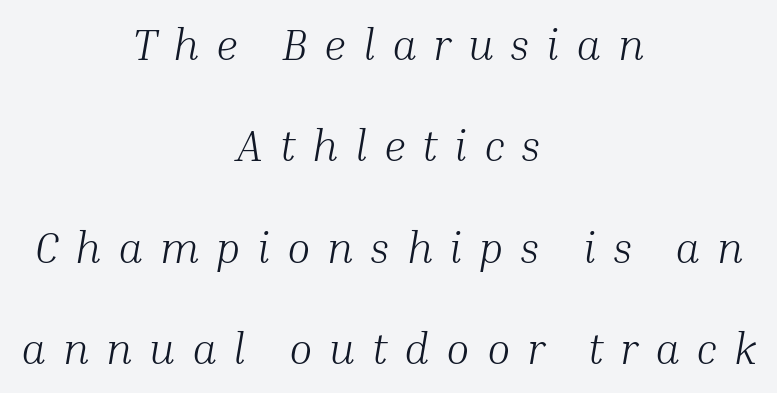
{"serif": "yes", "italic": "yes", "lean": "right", "slant_degrees": 10, "bold": "no", "weight": "light", "width": "normal", "stroke_contrast": "medium", "x_height": "medium", "monospaced": "no", "underline": "no", "align": "center", "line_spacing": "loose", "line_spacing_ratio": 2.36, "letter_spacing": "wide", "letter_spacing_em": 0.39, "glyph_px": 43}
